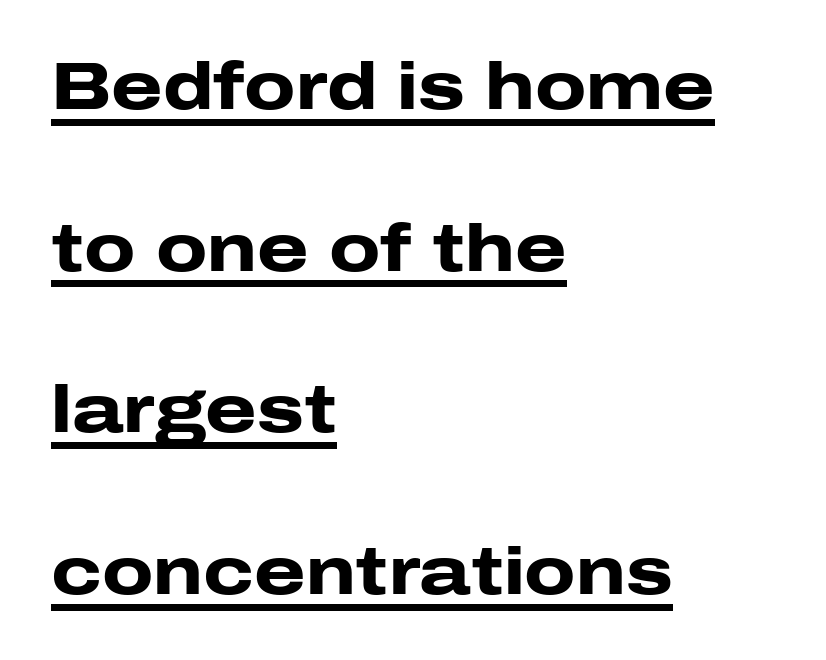
Q: Is the text bold? A: Yes.
Q: Is the text italic (slanted)? A: No, it is upright.
Q: Is the typeface a serif or a sans-serif typeface? A: Sans-serif.
Q: Is the text underlined? A: Yes.
Q: How is the paragraph aligned? A: Left-aligned.
Q: Is the spacing between letters normal or unusually wide? A: Normal.
Q: Is the spacing between lines tight, normal or loose? A: Loose.
Q: Width (condensed, normal, or wide)? A: Wide.
Q: Stroke contrast? A: Low.
Q: x-height? A: Medium.
Q: Monospaced? A: No.
